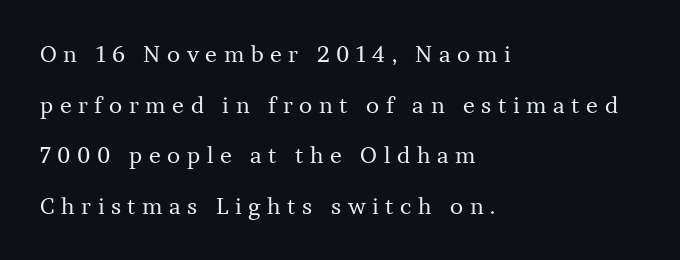
Designer's note — italics off, roman on. Short and long lines alike share a common starting point at left. Type without underlining. Stroke mass is kept to a normal reading level or below. Caption: expanded tracking, letters set apart. The line-height multiplier appears high, well above default.
